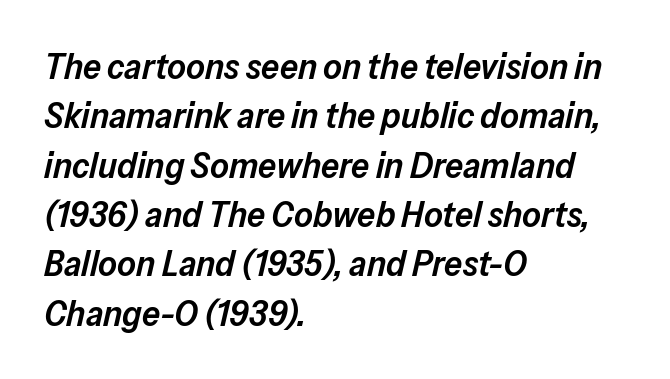
{"italic": "yes", "lean": "right", "slant_degrees": 13, "bold": "semi", "weight": "semibold", "width": "normal", "stroke_contrast": "low", "x_height": "medium", "monospaced": "no", "underline": "no", "align": "left", "line_spacing": "normal", "line_spacing_ratio": 1.37, "letter_spacing": "normal", "letter_spacing_em": 0.0, "glyph_px": 36}
